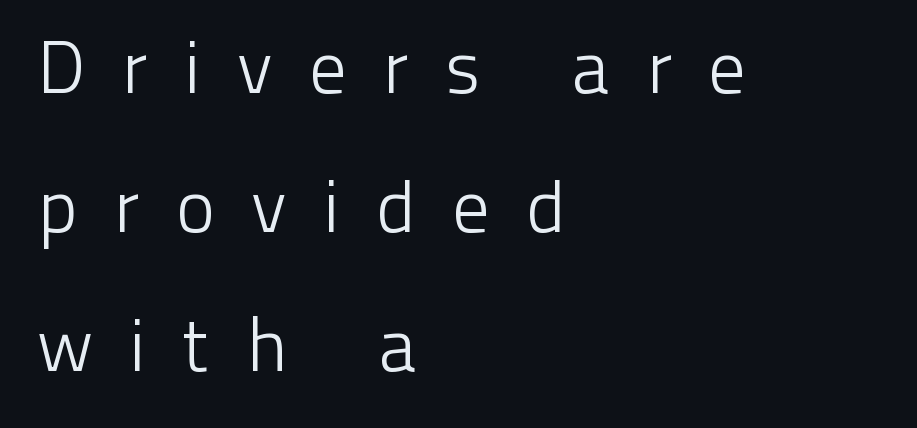
Which margin do the lines hug? The left one — the right edge is uneven. Unbolded letterforms with no extra heft. Caption: expanded tracking, letters set apart. Think of a printed novel: that variable character pitch is what you see here. Quick note: not italic, upright.
